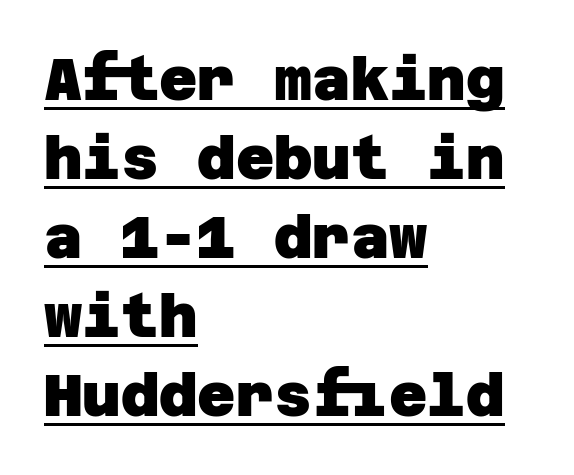
{"serif": "no", "bold": "yes", "weight": "heavy", "width": "normal", "stroke_contrast": "low", "x_height": "large", "underline": "yes", "align": "left", "line_spacing": "normal", "line_spacing_ratio": 1.34, "letter_spacing": "normal", "letter_spacing_em": 0.0, "glyph_px": 59}
